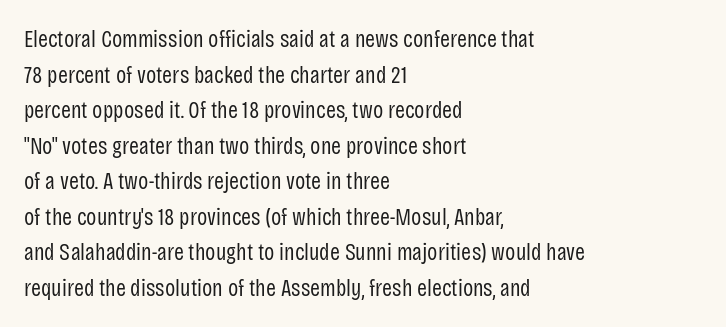
{"italic": "no", "bold": "no", "underline": "no", "align": "left", "line_spacing": "normal", "line_spacing_ratio": 1.48, "letter_spacing": "normal", "letter_spacing_em": 0.0, "glyph_px": 24}
